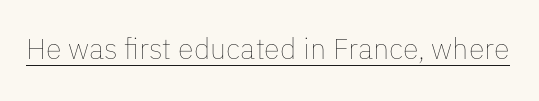
{"italic": "no", "bold": "no", "weight": "thin", "width": "normal", "stroke_contrast": "low", "x_height": "medium", "monospaced": "no", "underline": "yes", "letter_spacing": "normal", "letter_spacing_em": 0.0, "glyph_px": 29}
